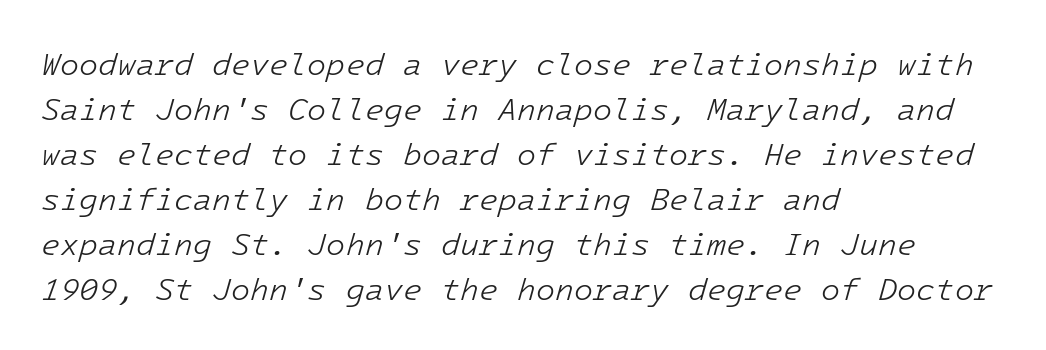
Rule under the text: the space is simply empty. Does the copy run flush right? No — it runs flush left. The letterforms sit shoulder to shoulder at normal distance. The rows are spaced the way most documents space them. Style check: oblique. The strokes are not fattened; the text isn't bold.
